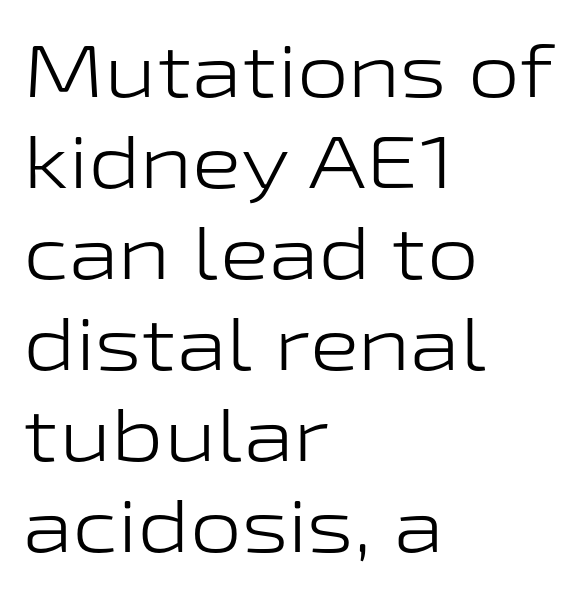
The image shows 74 px light, wide sans-serif type, upright; set left-aligned, line spacing 1.23x, normal letter spacing, not underlined; low stroke contrast and a medium x-height.
